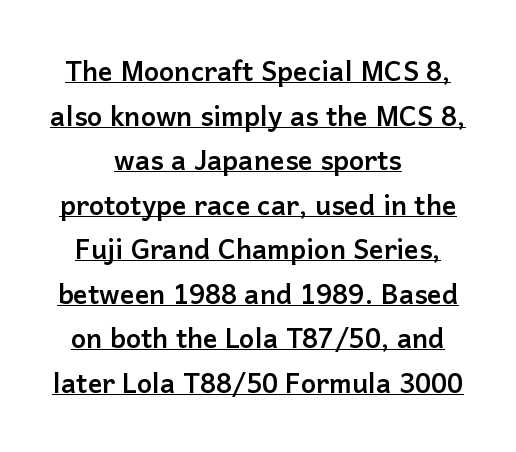
The image shows 27 px bold type, upright; set centered, normal line spacing (1.65x), normal letter spacing, underlined.
